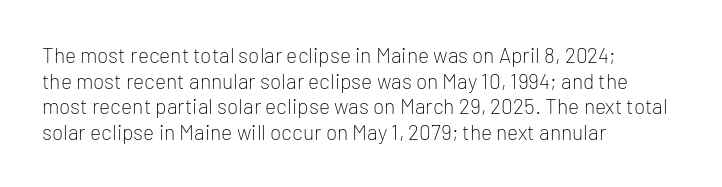
Q: Is the text bold? A: No.
Q: Is the text italic (slanted)? A: No, it is upright.
Q: Is the text underlined? A: No.
Q: How is the paragraph aligned? A: Left-aligned.
Q: Is the spacing between letters normal or unusually wide? A: Normal.
